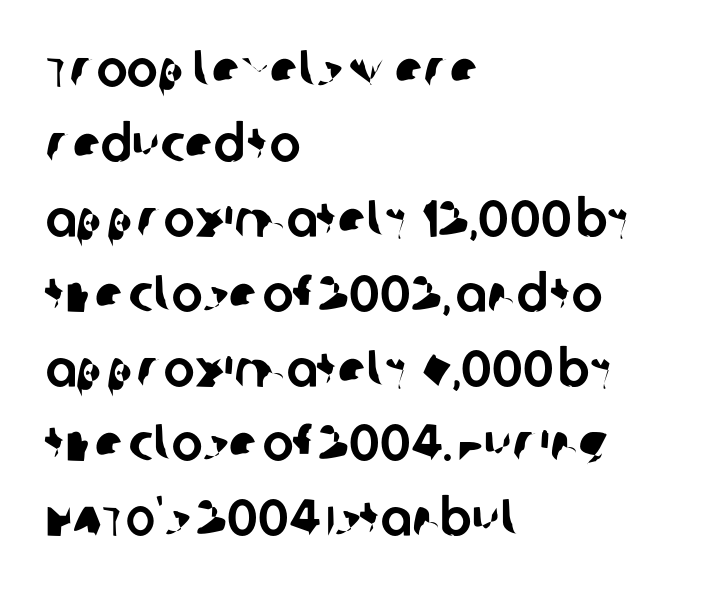
Characters follow at the spacing the type designer built in. The glyphs are unaccompanied by any horizontal stroke below them. In terms of leading, this rendering sits right in the middle. A sans-serif font was chosen for this passage.
